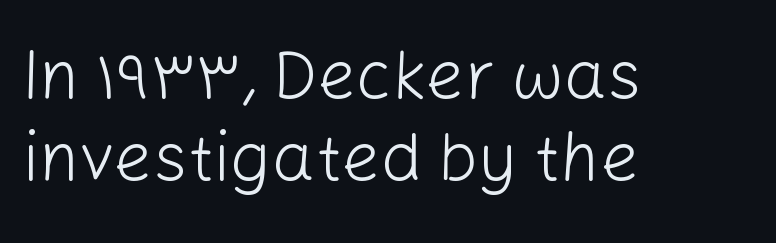
Words appear dense and cohesive because spacing is normal. The letterforms sit at book weight or below. The text was rendered using a sans face with plain stroke endings. The letters stand upright; this is a roman face. Character widths vary here, with narrow letters taking less room than wide ones.
